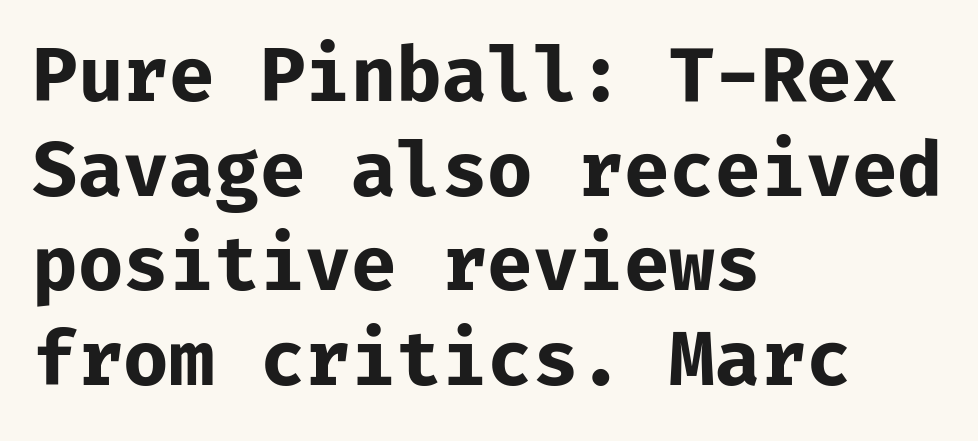
{"serif": "no", "italic": "no", "bold": "yes", "weight": "bold", "width": "normal", "stroke_contrast": "low", "x_height": "medium", "monospaced": "yes", "underline": "no", "align": "left", "line_spacing": "normal", "line_spacing_ratio": 1.28, "letter_spacing": "normal", "letter_spacing_em": 0.0, "glyph_px": 74}
